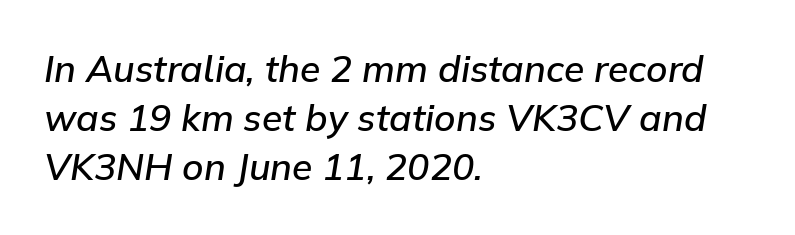
The image shows 37 px semibold type, italic (leaning right); set left-aligned, normal line spacing (1.33x), normal letter spacing, not underlined; low stroke contrast and a medium x-height.
